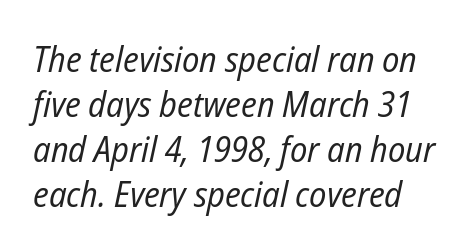
Each stroke keeps to a modest, everyday thickness or less. Caption: standard tracking, unaltered. Check under the words: just untouched page. A normal amount of white space separates one row of letters from the next.
